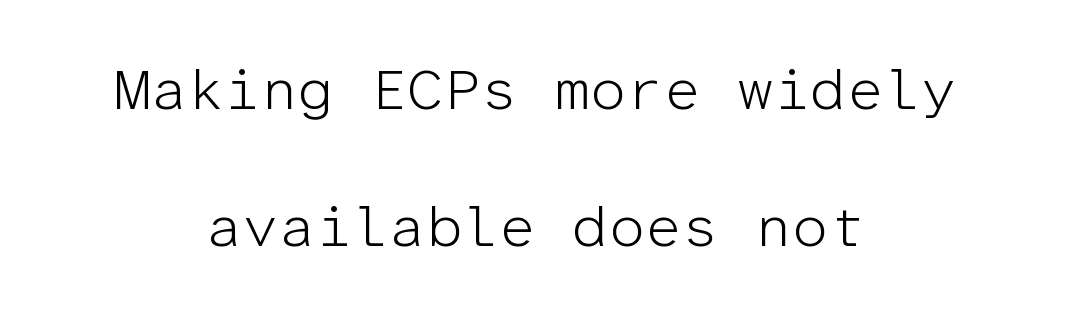
The image shows 58 px light sans-serif type, upright, monospaced; set centered, loose line spacing (2.36x), normal letter spacing, not underlined; low stroke contrast and a medium x-height.
